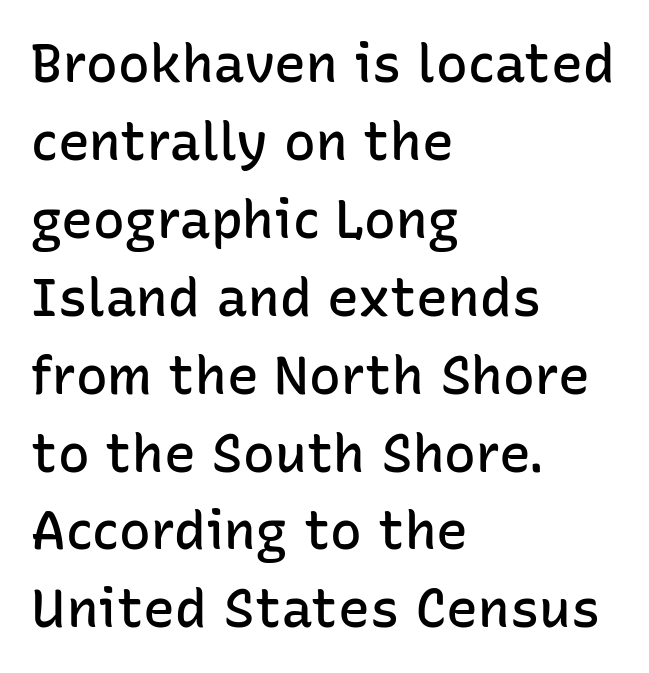
Q: Is the text bold? A: Semi-bold.
Q: Is the text italic (slanted)? A: No, it is upright.
Q: Is the typeface a serif or a sans-serif typeface? A: Sans-serif.
Q: Is the text underlined? A: No.
Q: How is the paragraph aligned? A: Left-aligned.
Q: Is the spacing between letters normal or unusually wide? A: Normal.
Q: Is the spacing between lines tight, normal or loose? A: Normal.
Q: Width (condensed, normal, or wide)? A: Normal.
Q: Stroke contrast? A: Low.
Q: x-height? A: Medium.
Q: Monospaced? A: No.
